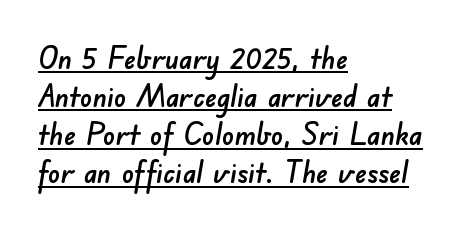
{"serif": "no", "width": "normal", "stroke_contrast": "low", "x_height": "small", "monospaced": "no", "underline": "yes", "align": "left", "line_spacing": "normal", "line_spacing_ratio": 1.27, "letter_spacing": "normal", "letter_spacing_em": 0.0, "glyph_px": 30}
